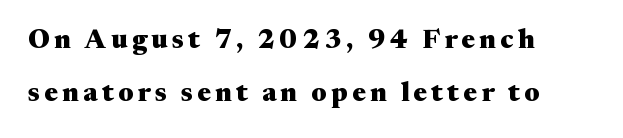
Q: Is the text bold? A: Yes.
Q: Is the text italic (slanted)? A: No, it is upright.
Q: Is the text underlined? A: No.
Q: How is the paragraph aligned? A: Left-aligned.
Q: Is the spacing between lines tight, normal or loose? A: Loose.
